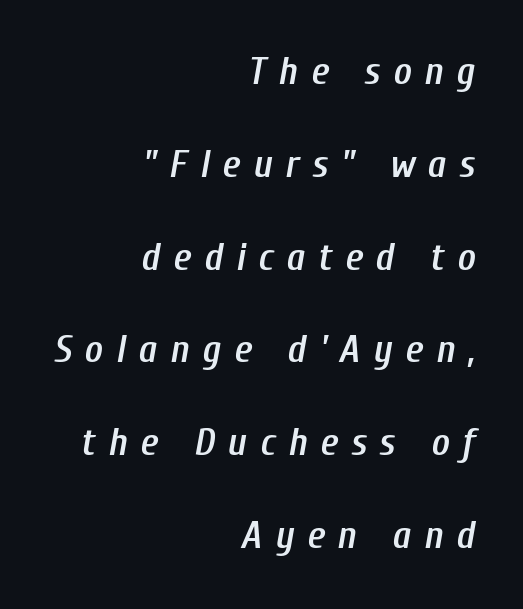
Just letters on the line, the space beneath them empty. Look at the tracking — it's clearly loosened, letters drifting apart. Airy leading. How heavy is the stroke? Medium-heavy — a semibold, shy of bold. Note the varied advance widths — an 'i' is clearly narrower than an 'm'.
